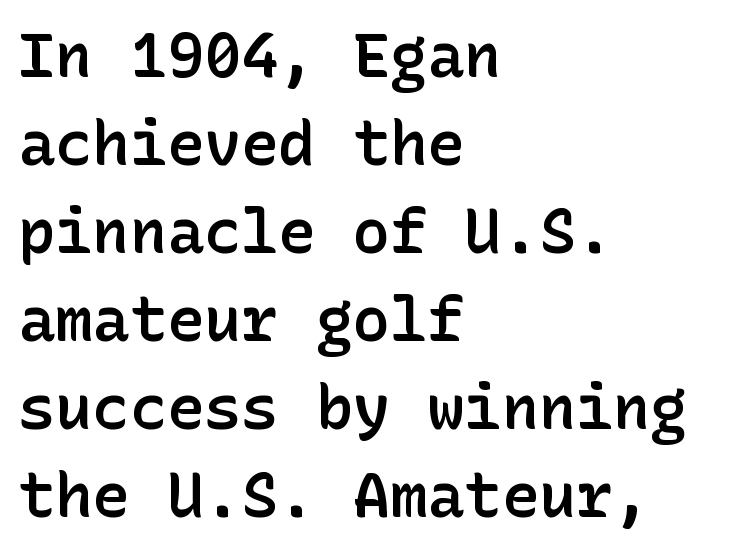
The image shows 62 px semibold sans-serif type, upright; set left-aligned, normal line spacing (1.42x), normal letter spacing, not underlined; low stroke contrast and a medium x-height.
